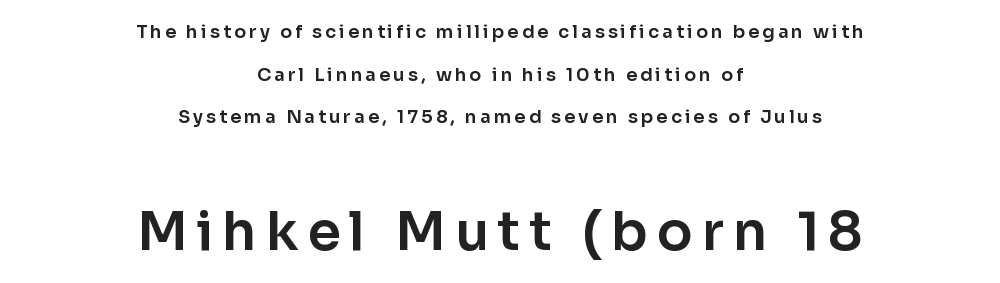
Q: Is the text italic (slanted)? A: No, it is upright.
Q: Is the typeface a serif or a sans-serif typeface? A: Sans-serif.
Q: Is the text underlined? A: No.
Q: How is the paragraph aligned? A: Centered.
Q: Is the spacing between lines tight, normal or loose? A: Loose.
Q: Which block of text is set in a larger size, the first (top) or the second (bottom)? A: The second (bottom) one.
Q: Width (condensed, normal, or wide)? A: Normal.
Q: Stroke contrast? A: Low.
Q: x-height? A: Medium.
Q: Monospaced? A: No.
